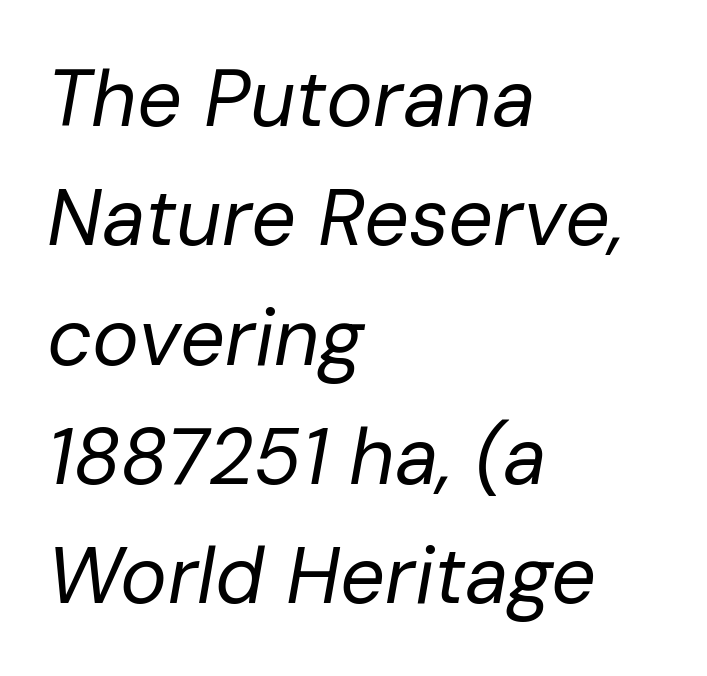
Line starts are locked; line ends wander. Notice how the stems are inclined rather than vertical — that's the hallmark of italics. The passage shown is typed in a proportional face where columns would drift. The leading is moderate, giving the passage an even texture.
